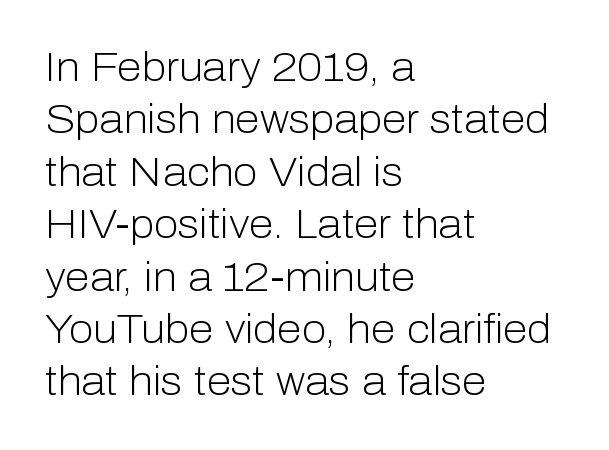
Q: Is the text bold? A: No.
Q: Is the text italic (slanted)? A: No, it is upright.
Q: Is the typeface a serif or a sans-serif typeface? A: Sans-serif.
Q: Is the text underlined? A: No.
Q: How is the paragraph aligned? A: Left-aligned.
Q: Is the spacing between letters normal or unusually wide? A: Normal.
Q: Is the spacing between lines tight, normal or loose? A: Normal.
Q: Width (condensed, normal, or wide)? A: Normal.
Q: Stroke contrast? A: Low.
Q: x-height? A: Medium.
Q: Monospaced? A: No.
